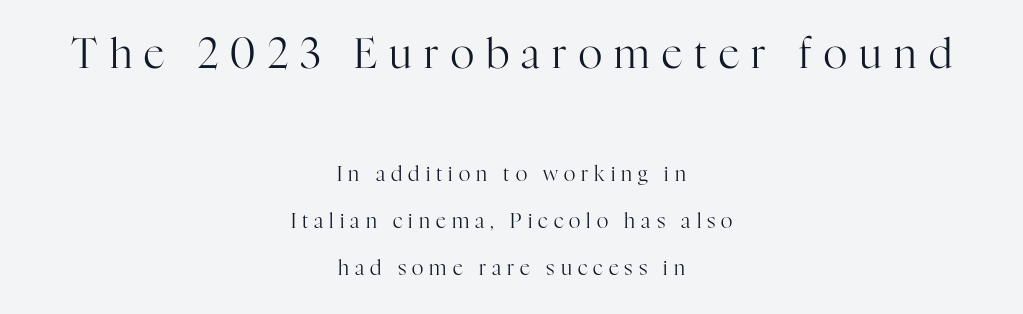
Lines of text with bare space underneath. Whoever set this chose breathing room over compactness in the vertical rhythm. There is plenty of visible air inserted between adjacent glyphs. Horizontal alignment here is central, giving a formal, balanced look. Weight: in the light-to-regular range. Is this a sans? No — the strokes have serifs.
